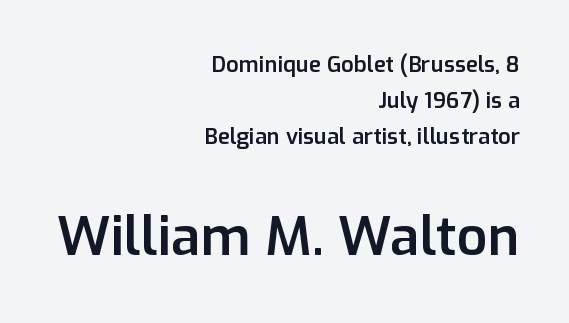
Q: Is the text bold? A: Semi-bold.
Q: Is the text italic (slanted)? A: No, it is upright.
Q: Is the typeface a serif or a sans-serif typeface? A: Sans-serif.
Q: Is the text underlined? A: No.
Q: How is the paragraph aligned? A: Right-aligned.
Q: Is the spacing between letters normal or unusually wide? A: Normal.
Q: Is the spacing between lines tight, normal or loose? A: Normal.
Q: Which block of text is set in a larger size, the first (top) or the second (bottom)? A: The second (bottom) one.
Q: Width (condensed, normal, or wide)? A: Normal.
Q: Stroke contrast? A: Low.
Q: x-height? A: Medium.
Q: Monospaced? A: No.
